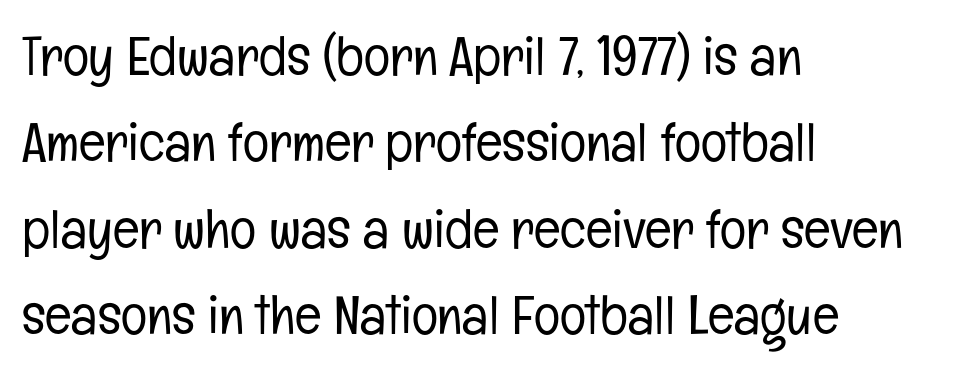
The face used here is proportionally spaced, like ordinary book or web type. Compared with typical body copy, the letter spacing here is the same. In terms of posture, this sample is upright. Stem width sits at or under what a default text font uses. Every row of glyphs begins at an identical x-position on the left.
